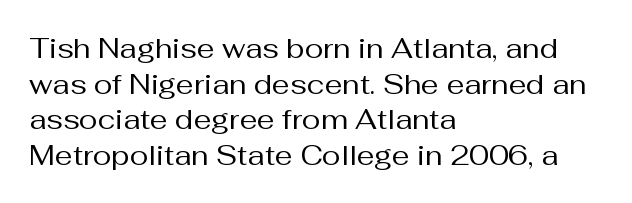
The image shows 28 px regular-weight sans-serif type, upright; set left-aligned, normal line spacing (1.27x), normal letter spacing, not underlined; medium stroke contrast and a medium x-height.
